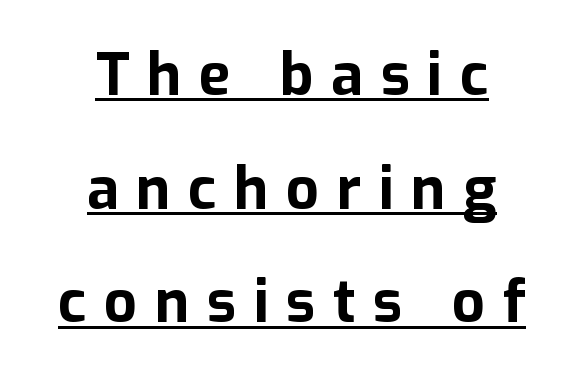
Italic: no, the glyphs are upright roman. The letters are spread apart with noticeably loose tracking. The passage shown is underscored from start to finish. Visually the block forms a symmetrical silhouette, jagged on both flanks. Weight: bold.
